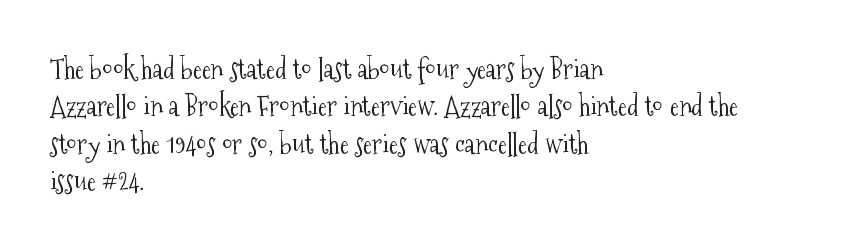
Q: Is the text bold? A: No.
Q: Is the text italic (slanted)? A: No, it is upright.
Q: Is the text underlined? A: No.
Q: How is the paragraph aligned? A: Left-aligned.
Q: Is the spacing between letters normal or unusually wide? A: Normal.
Q: Is the spacing between lines tight, normal or loose? A: Normal.
